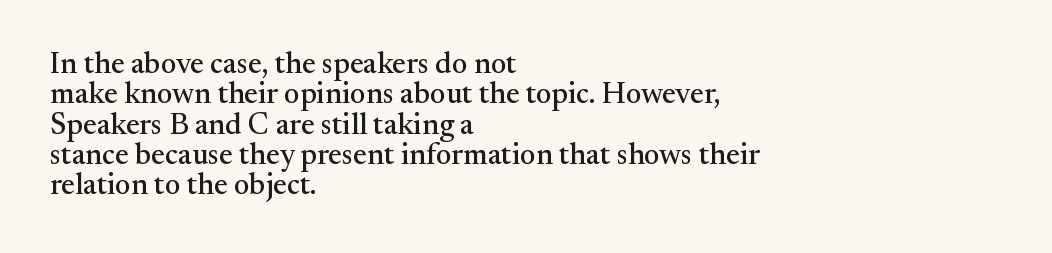
The image shows 30 px serif type, upright; set left-aligned, tight line spacing (1.01x), normal letter spacing, not underlined; medium stroke contrast and a small x-height.
